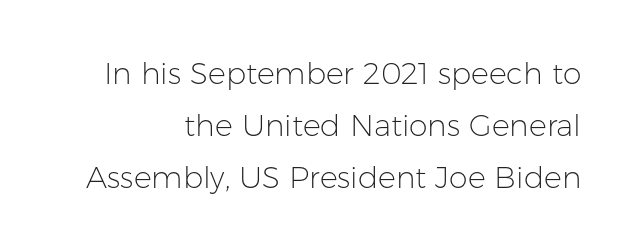
Here the designer chose a conventional face with non-uniform glyph widths. The type family on display is of the sans-serif kind. Short and long lines alike share a common ending point at right. No letter is thick-stroked: the sample isn't bold. Clear beneath every line of the passage. Ascenders rise straight up at ninety degrees.
